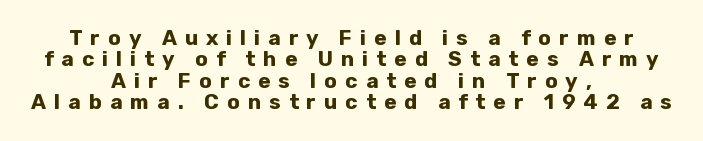
The image shows 21 px bold type, upright; set centered, tight line spacing (1.02x), unusually wide letter spacing (+0.38 em), not underlined.
